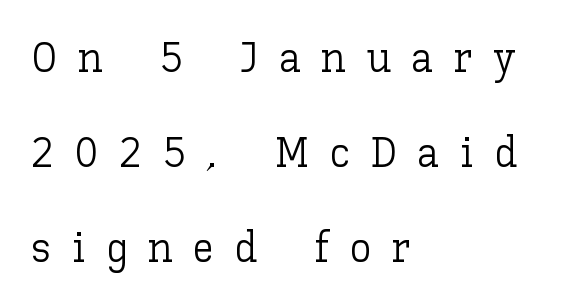
{"italic": "no", "bold": "no", "weight": "light", "width": "normal", "stroke_contrast": "low", "x_height": "medium", "monospaced": "no", "underline": "no", "align": "left", "line_spacing": "loose", "line_spacing_ratio": 2.21, "letter_spacing": "wide", "letter_spacing_em": 0.48, "glyph_px": 43}
